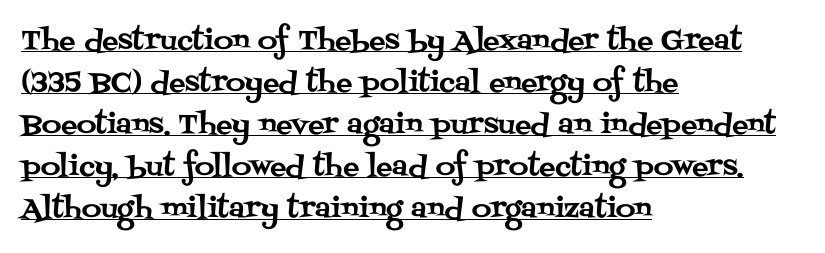
Q: Is the text italic (slanted)? A: No, it is upright.
Q: Is the text underlined? A: Yes.
Q: How is the paragraph aligned? A: Left-aligned.
Q: Is the spacing between letters normal or unusually wide? A: Normal.
Q: Is the spacing between lines tight, normal or loose? A: Normal.
